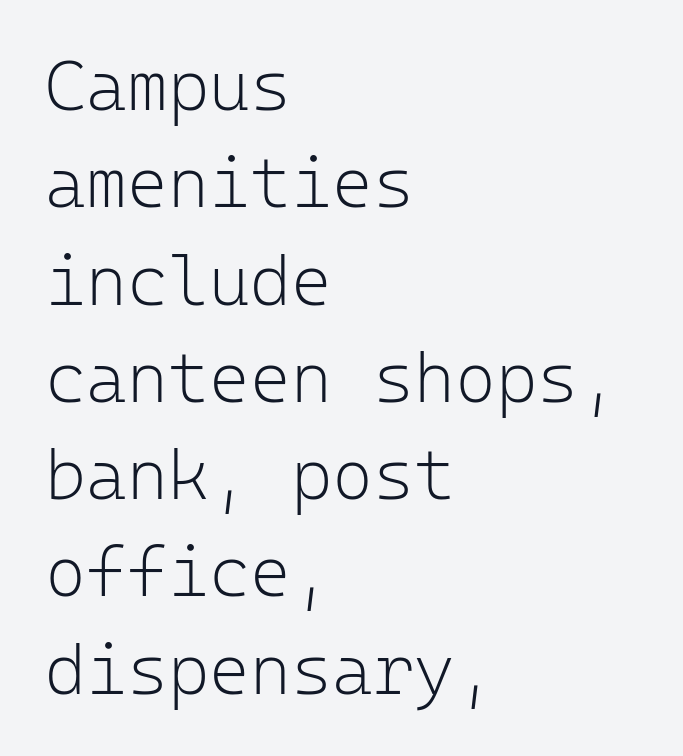
Q: Is the text bold? A: No.
Q: Is the text italic (slanted)? A: No, it is upright.
Q: Is the typeface a serif or a sans-serif typeface? A: Sans-serif.
Q: Is the text underlined? A: No.
Q: How is the paragraph aligned? A: Left-aligned.
Q: Is the spacing between letters normal or unusually wide? A: Normal.
Q: Is the spacing between lines tight, normal or loose? A: Normal.
Q: Width (condensed, normal, or wide)? A: Normal.
Q: Stroke contrast? A: Low.
Q: x-height? A: Medium.
Q: Monospaced? A: Yes.
